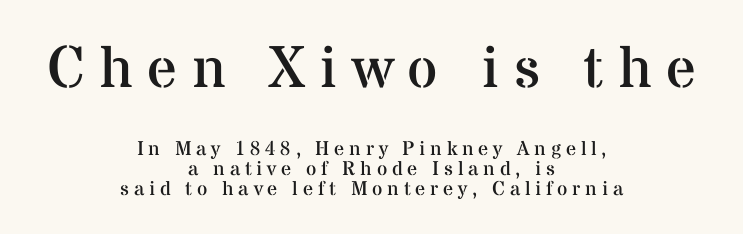
Q: Is the text bold? A: No.
Q: Is the text italic (slanted)? A: No, it is upright.
Q: Is the typeface a serif or a sans-serif typeface? A: Serif.
Q: Is the text underlined? A: No.
Q: How is the paragraph aligned? A: Centered.
Q: Is the spacing between letters normal or unusually wide? A: Unusually wide.
Q: Is the spacing between lines tight, normal or loose? A: Tight.
Q: Which block of text is set in a larger size, the first (top) or the second (bottom)? A: The first (top) one.
Q: Width (condensed, normal, or wide)? A: Normal.
Q: Stroke contrast? A: Medium.
Q: x-height? A: Medium.
Q: Monospaced? A: No.
